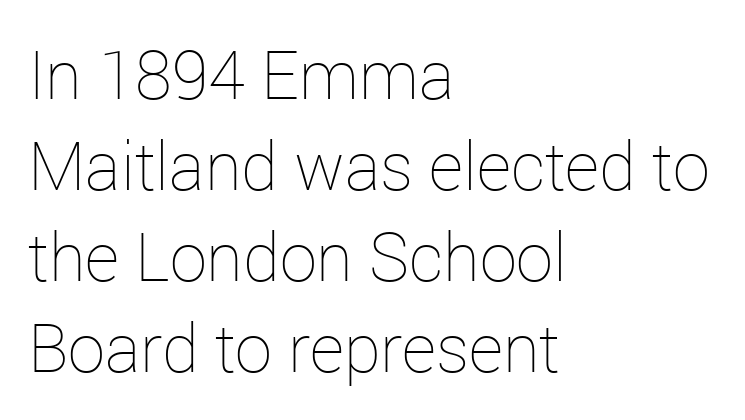
The image shows 67 px thin type, upright; set left-aligned, normal line spacing (1.36x), normal letter spacing, not underlined; low stroke contrast and a medium x-height.
